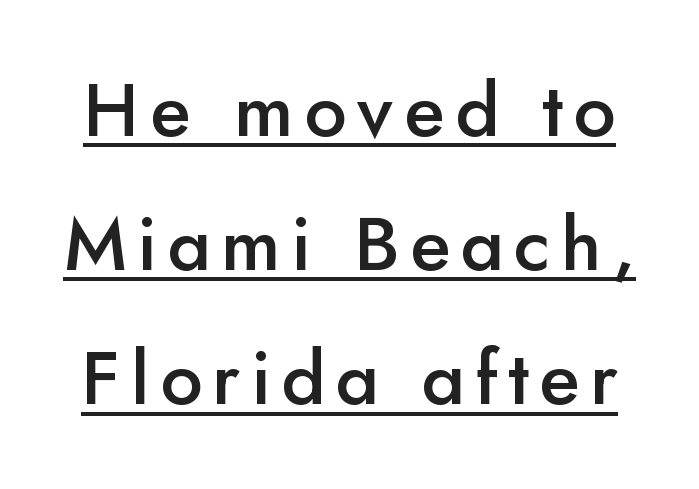
The letters stand straight up with perfectly vertical stems. Stroke terminals: plain, sans-serif. These lines are rendered in a variable-pitch font. These lines carry some extra weight — a demibold, not a full bold. Every word sits above its own underline.
